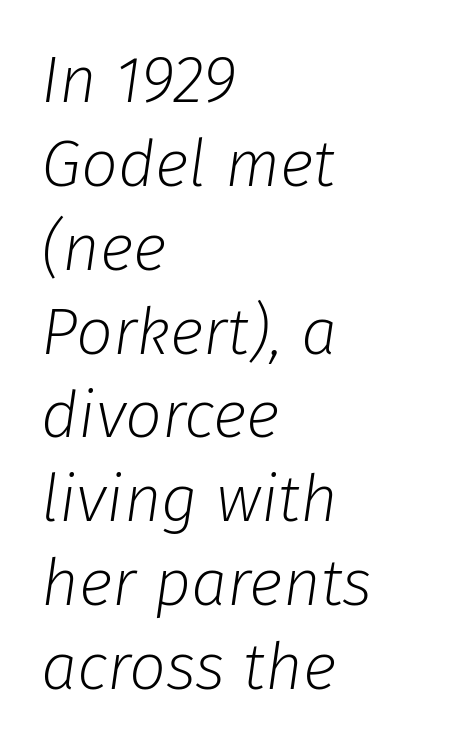
{"italic": "yes", "lean": "right", "slant_degrees": 8, "bold": "no", "weight": "light", "width": "normal", "stroke_contrast": "low", "x_height": "medium", "monospaced": "no", "underline": "no", "align": "left", "line_spacing": "normal", "line_spacing_ratio": 1.29, "letter_spacing": "normal", "letter_spacing_em": 0.0, "glyph_px": 65}
